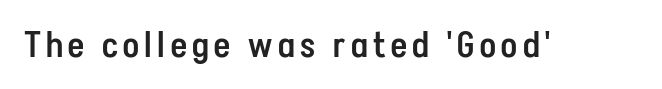
The image shows 35 px semibold, condensed sans-serif type, upright; set not underlined; low stroke contrast and a medium x-height.
